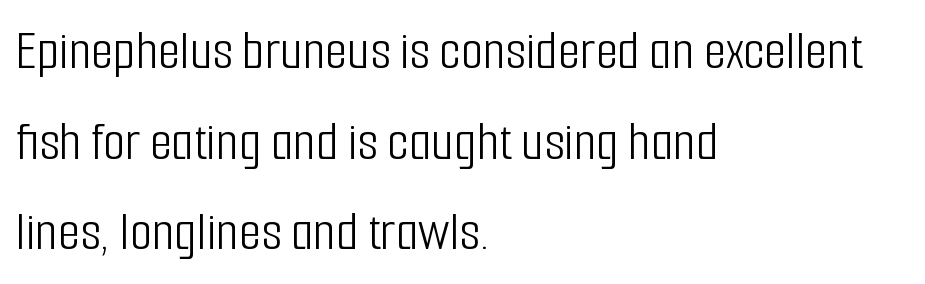
Q: Is the text bold? A: No.
Q: Is the text italic (slanted)? A: No, it is upright.
Q: Is the typeface a serif or a sans-serif typeface? A: Sans-serif.
Q: Is the text underlined? A: No.
Q: How is the paragraph aligned? A: Left-aligned.
Q: Is the spacing between letters normal or unusually wide? A: Normal.
Q: Is the spacing between lines tight, normal or loose? A: Normal.
Q: Width (condensed, normal, or wide)? A: Condensed.
Q: Stroke contrast? A: Low.
Q: x-height? A: Medium.
Q: Monospaced? A: No.
